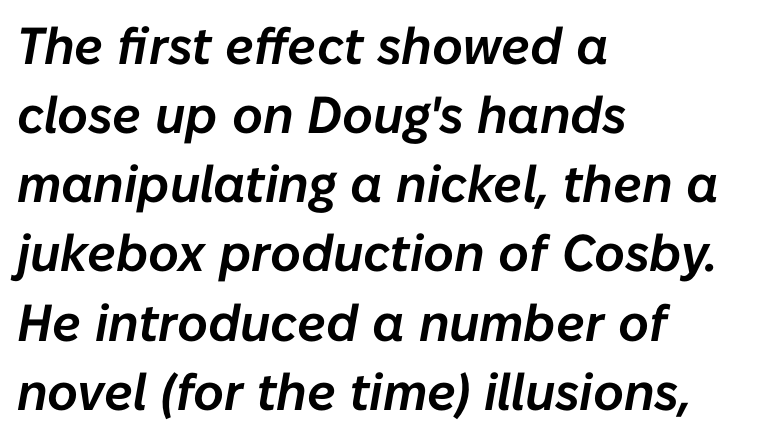
Q: Is the text italic (slanted)? A: Yes, it leans right by about 10 degrees.
Q: Is the text underlined? A: No.
Q: How is the paragraph aligned? A: Left-aligned.
Q: Is the spacing between letters normal or unusually wide? A: Normal.
Q: Is the spacing between lines tight, normal or loose? A: Normal.
Q: Width (condensed, normal, or wide)? A: Normal.
Q: Stroke contrast? A: Low.
Q: x-height? A: Medium.
Q: Monospaced? A: No.
